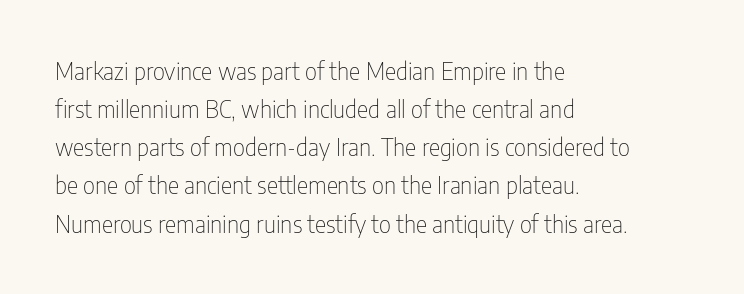
The image shows 24 px text type, upright; set left-aligned, normal line spacing (1.59x), normal letter spacing, not underlined.
